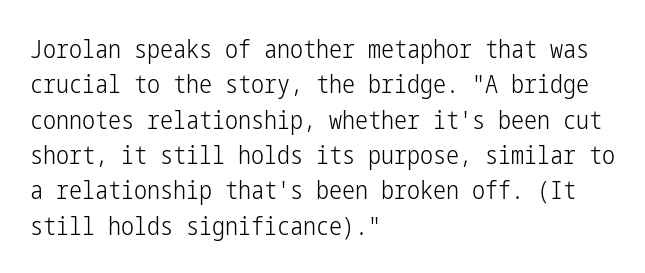
{"italic": "no", "bold": "no", "underline": "no", "align": "left", "line_spacing": "normal", "line_spacing_ratio": 1.36, "letter_spacing": "normal", "letter_spacing_em": 0.0, "glyph_px": 26}
